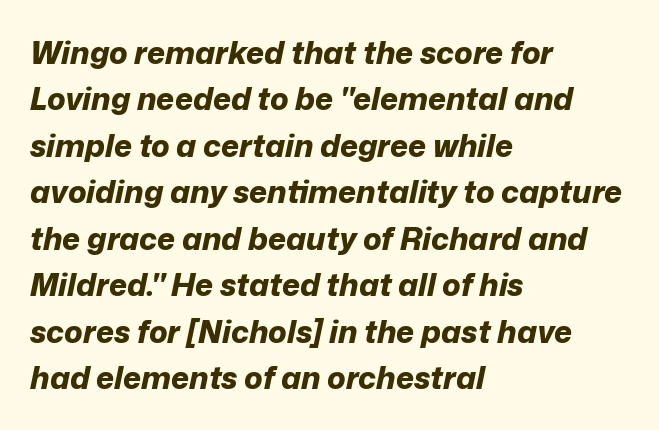
The image shows 31 px bold type, italic (leaning right); set left-aligned, normal line spacing (1.5x), normal letter spacing, not underlined; low stroke contrast and a medium x-height.
